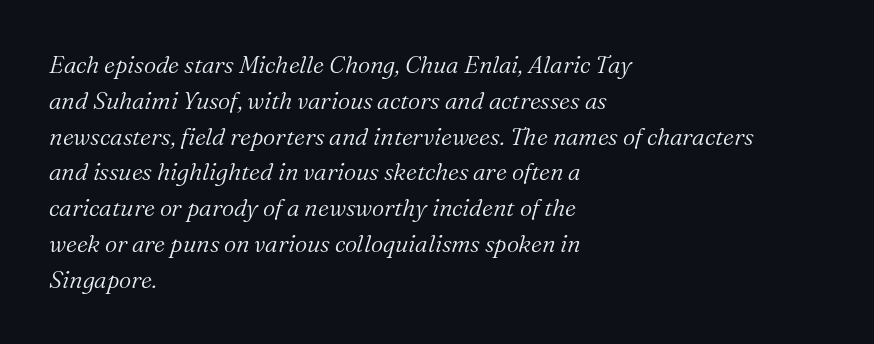
{"italic": "yes", "lean": "right", "slant_degrees": 16, "bold": "no", "underline": "no", "align": "left", "line_spacing": "normal", "line_spacing_ratio": 1.49, "letter_spacing": "normal", "letter_spacing_em": 0.0, "glyph_px": 24}
